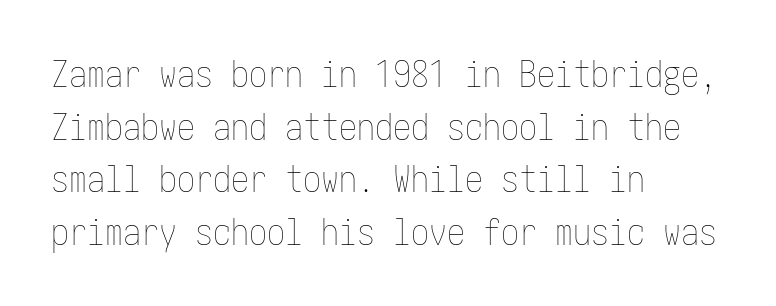
Q: Is the text bold? A: No.
Q: Is the text italic (slanted)? A: No, it is upright.
Q: Is the text underlined? A: No.
Q: How is the paragraph aligned? A: Left-aligned.
Q: Is the spacing between letters normal or unusually wide? A: Normal.
Q: Is the spacing between lines tight, normal or loose? A: Normal.
Q: Width (condensed, normal, or wide)? A: Condensed.
Q: Stroke contrast? A: Low.
Q: x-height? A: Medium.
